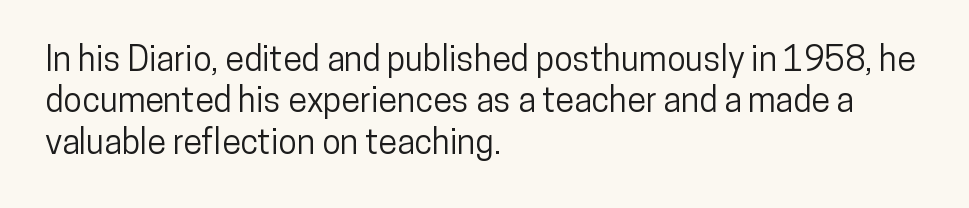
The image shows 34 px condensed sans-serif type, upright; set left-aligned, line spacing 1.22x, normal letter spacing, not underlined; low stroke contrast and a medium x-height.
